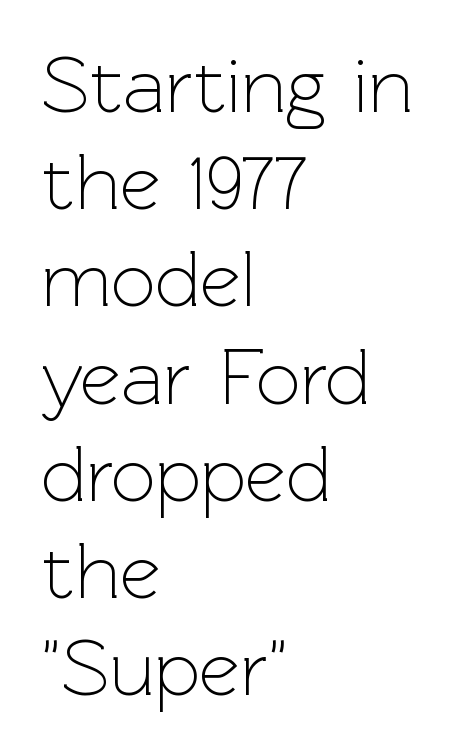
{"serif": "no", "italic": "no", "bold": "no", "weight": "light", "width": "normal", "x_height": "medium", "monospaced": "no", "underline": "no", "align": "left", "line_spacing_ratio": 1.23, "letter_spacing": "normal", "letter_spacing_em": 0.0, "glyph_px": 79}
